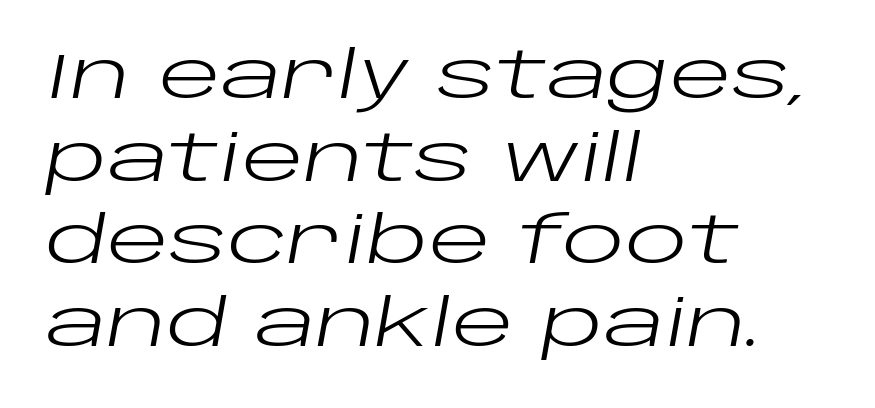
The image shows 65 px regular-weight, wide type, italic (leaning right); set left-aligned, normal line spacing (1.27x), normal letter spacing, not underlined; low stroke contrast and a large x-height.
